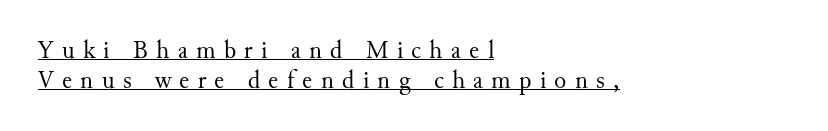
All the whitespace from short lines collects on the right. Weight: regular or lighter. The typography opts for an upright posture over an oblique one. Notice how a bar underscores the lettering throughout. Does extra space separate the letters? Yes, quite a lot of it.
